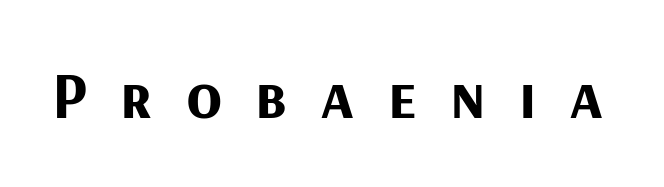
{"serif": "no", "italic": "no", "bold": "yes", "weight": "bold", "width": "normal", "stroke_contrast": "medium", "x_height": "medium", "monospaced": "no", "underline": "no", "letter_spacing": "wide", "letter_spacing_em": 0.5, "glyph_px": 66}
